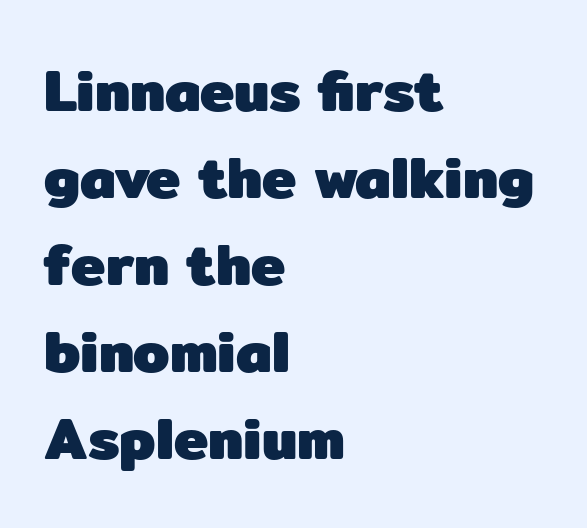
{"serif": "no", "italic": "no", "bold": "yes", "weight": "heavy", "width": "normal", "stroke_contrast": "low", "x_height": "medium", "monospaced": "no", "underline": "no", "align": "left", "line_spacing": "normal", "line_spacing_ratio": 1.5, "letter_spacing": "normal", "letter_spacing_em": 0.0, "glyph_px": 58}
